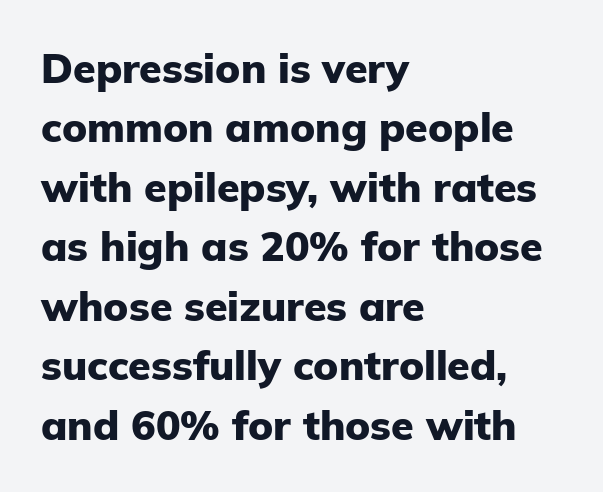
{"serif": "no", "italic": "no", "bold": "yes", "weight": "heavy", "width": "normal", "stroke_contrast": "low", "x_height": "medium", "monospaced": "no", "underline": "no", "align": "left", "line_spacing": "normal", "line_spacing_ratio": 1.45, "letter_spacing": "normal", "letter_spacing_em": 0.0, "glyph_px": 41}
